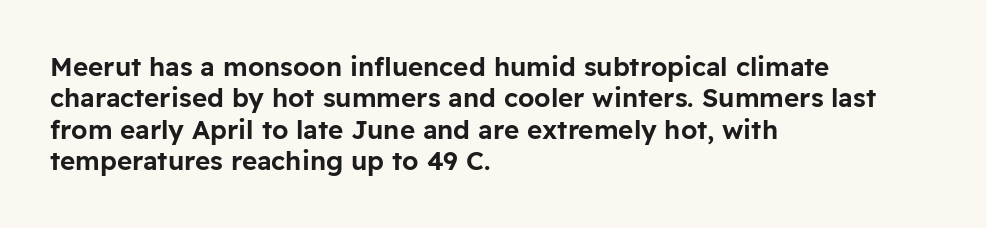
Q: Is the text italic (slanted)? A: No, it is upright.
Q: Is the text underlined? A: No.
Q: How is the paragraph aligned? A: Left-aligned.
Q: Is the spacing between letters normal or unusually wide? A: Normal.
